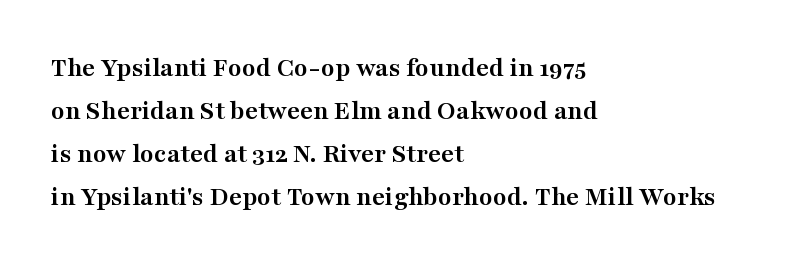
{"serif": "yes", "italic": "no", "bold": "yes", "weight": "semibold", "width": "wide", "stroke_contrast": "medium", "x_height": "medium", "monospaced": "no", "underline": "no", "align": "left", "line_spacing": "normal", "line_spacing_ratio": 1.53, "letter_spacing": "normal", "letter_spacing_em": 0.0, "glyph_px": 28}
